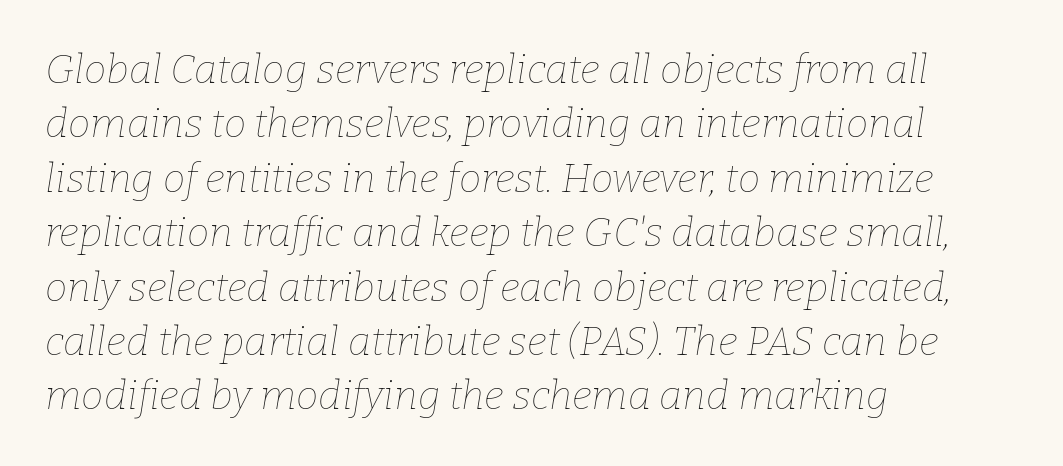
Q: Is the text bold? A: No.
Q: Is the text italic (slanted)? A: Yes, it leans right by about 9 degrees.
Q: Is the text underlined? A: No.
Q: How is the paragraph aligned? A: Left-aligned.
Q: Is the spacing between letters normal or unusually wide? A: Normal.
Q: Is the spacing between lines tight, normal or loose? A: Normal.
Q: Width (condensed, normal, or wide)? A: Normal.
Q: Stroke contrast? A: Low.
Q: x-height? A: Medium.
Q: Monospaced? A: No.
